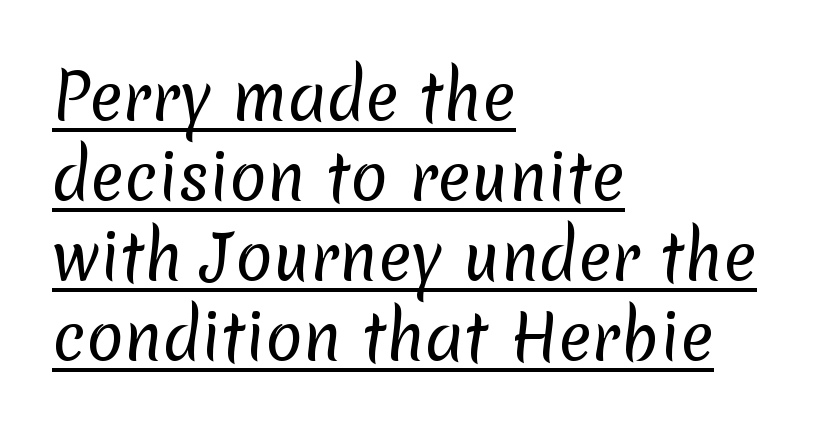
Q: Is the text bold? A: No.
Q: Is the typeface a serif or a sans-serif typeface? A: Sans-serif.
Q: Is the text underlined? A: Yes.
Q: How is the paragraph aligned? A: Left-aligned.
Q: Is the spacing between letters normal or unusually wide? A: Normal.
Q: Is the spacing between lines tight, normal or loose? A: Normal.
Q: Width (condensed, normal, or wide)? A: Normal.
Q: Stroke contrast? A: Low.
Q: x-height? A: Medium.
Q: Monospaced? A: No.
